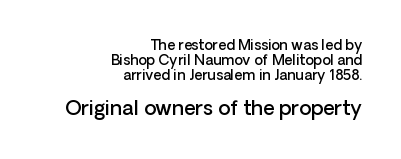
Notice the strokes are somewhat thickened but not fully heavy: this is a semibold. Larger block? The one below; the one above is distinctly smaller. The line texture is even and compact thanks to regular tracking. Which margin do the lines hug? The right one — the left edge is uneven.
